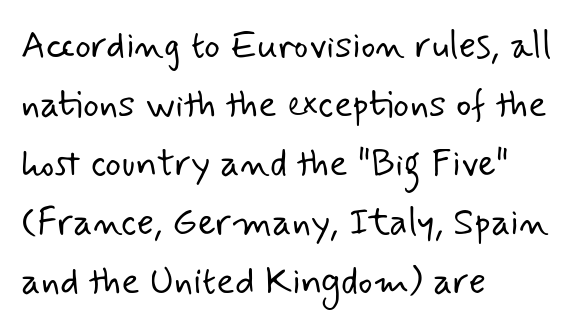
Q: Is the text bold? A: No.
Q: Is the typeface a serif or a sans-serif typeface? A: Sans-serif.
Q: Is the text underlined? A: No.
Q: How is the paragraph aligned? A: Left-aligned.
Q: Is the spacing between letters normal or unusually wide? A: Normal.
Q: Is the spacing between lines tight, normal or loose? A: Normal.
Q: Width (condensed, normal, or wide)? A: Normal.
Q: Stroke contrast? A: Low.
Q: x-height? A: Small.
Q: Monospaced? A: No.
